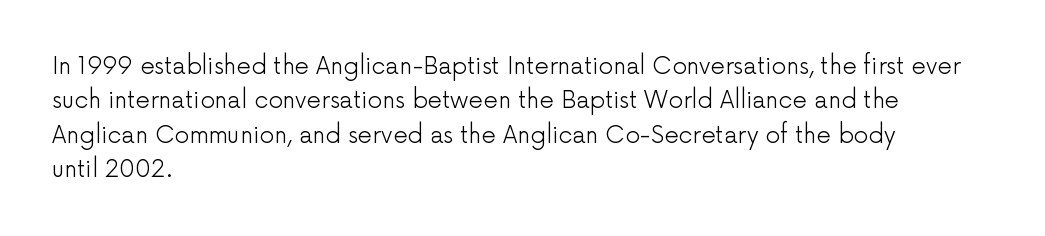
The vertical gap from one line to the next is medium. These lines were composed using upright roman letters. Horizontal alignment here is leftward, the default for most running prose. The gaps between neighbouring characters are ordinary and unremarkable. Weight: regular or lighter.
